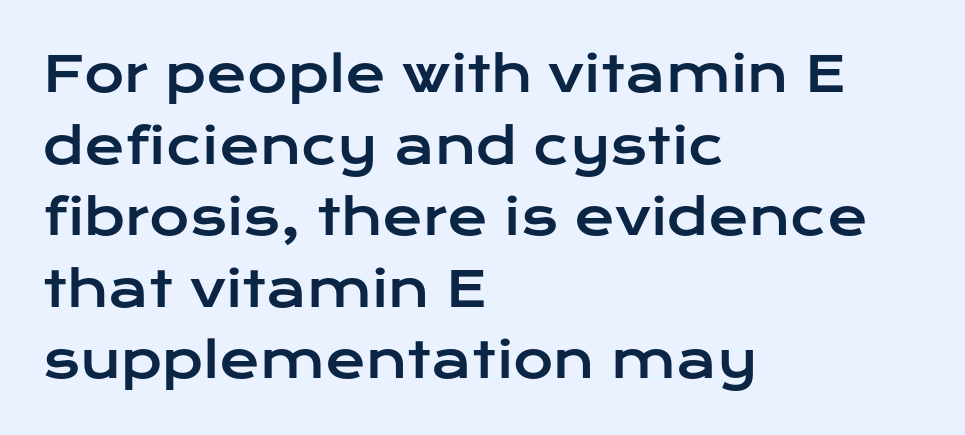
Students, note that the glyphs here touch the page at normal intervals. Every character sits straight up, as roman type does. This rendering uses left alignment, leaving the right contour irregular. Students, observe: this is what conventionally led text looks like.
